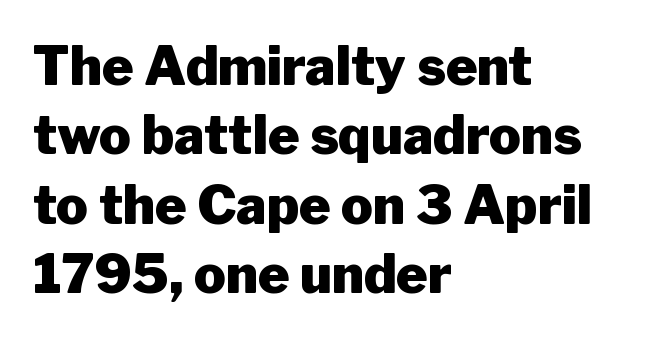
Vertical spacing — default. Character widths vary here, with narrow letters taking less room than wide ones. The axis of the letterforms is exactly vertical. On the weight axis this lands at bold, roughly 700. Spacing between characters is what you'd get straight out of the box. Layout note: lines flush left.
